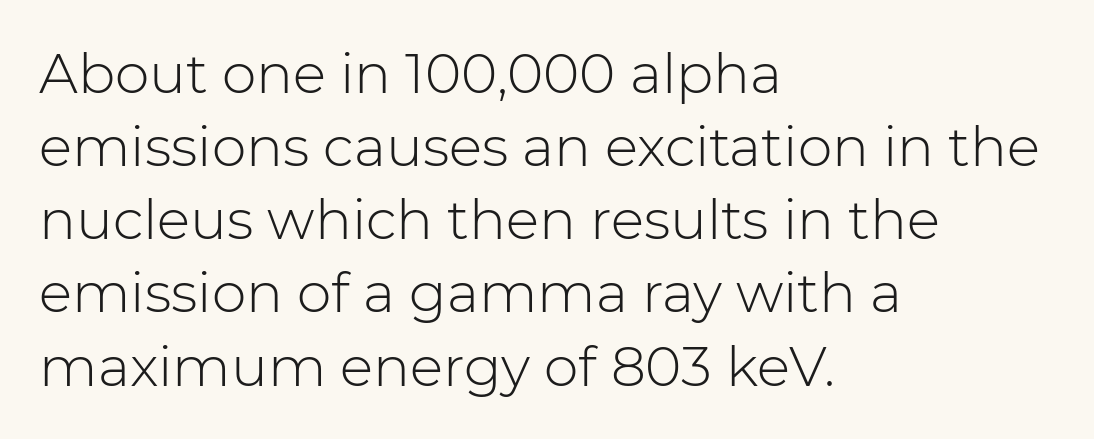
{"serif": "no", "italic": "no", "bold": "no", "weight": "light", "width": "normal", "stroke_contrast": "low", "x_height": "medium", "monospaced": "no", "underline": "no", "align": "left", "line_spacing": "normal", "line_spacing_ratio": 1.33, "letter_spacing": "normal", "letter_spacing_em": 0.0, "glyph_px": 55}
